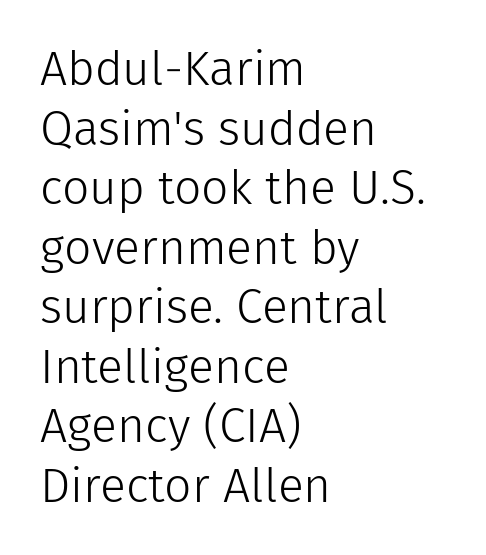
Q: Is the text bold? A: No.
Q: Is the text italic (slanted)? A: No, it is upright.
Q: Is the typeface a serif or a sans-serif typeface? A: Sans-serif.
Q: Is the text underlined? A: No.
Q: How is the paragraph aligned? A: Left-aligned.
Q: Is the spacing between letters normal or unusually wide? A: Normal.
Q: Width (condensed, normal, or wide)? A: Normal.
Q: Stroke contrast? A: Low.
Q: x-height? A: Medium.
Q: Monospaced? A: No.
